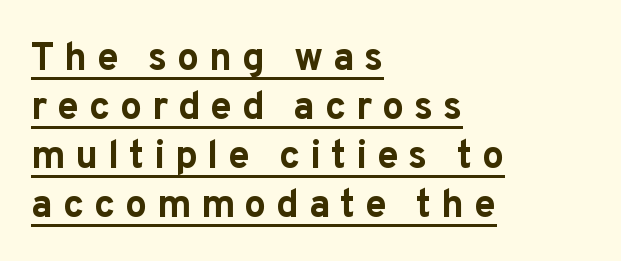
{"serif": "no", "italic": "no", "bold": "yes", "weight": "bold", "width": "normal", "stroke_contrast": "low", "x_height": "medium", "monospaced": "no", "underline": "yes", "align": "left", "line_spacing": "normal", "line_spacing_ratio": 1.26, "letter_spacing": "wide", "letter_spacing_em": 0.25, "glyph_px": 39}
